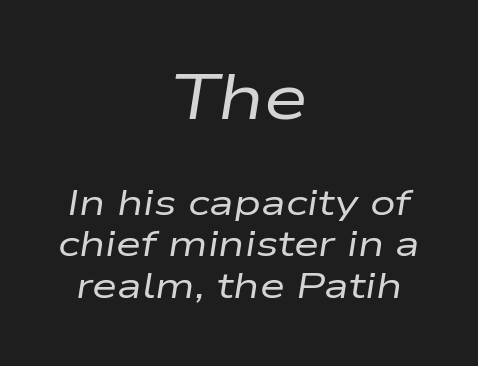
The image shows 63 px regular-weight, wide type, italic (leaning right); set centered, tight line spacing (1.15x), normal letter spacing, not underlined; the first (top) block is 1.75x larger; low stroke contrast and a medium x-height.
